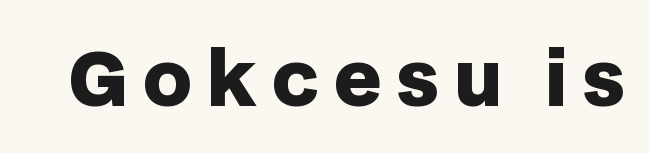
Between one letter and the next there's a generous, obvious gap. You can tell it's not italic because the verticals are truly vertical. Typesetter's note: full bold, strokes at maximum text heaviness. Check under the words: just untouched page. Font category for this specimen: sans-serif.
